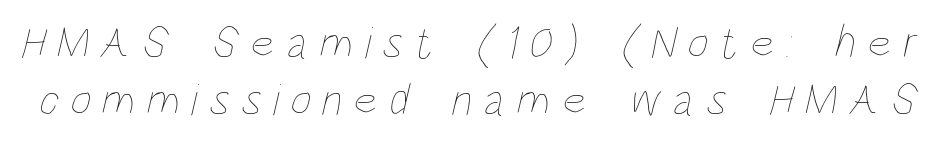
Q: Is the text bold? A: No.
Q: Is the text underlined? A: No.
Q: Is the spacing between letters normal or unusually wide? A: Unusually wide.
Q: Width (condensed, normal, or wide)? A: Condensed.
Q: Stroke contrast? A: Low.
Q: x-height? A: Large.
Q: Monospaced? A: No.
